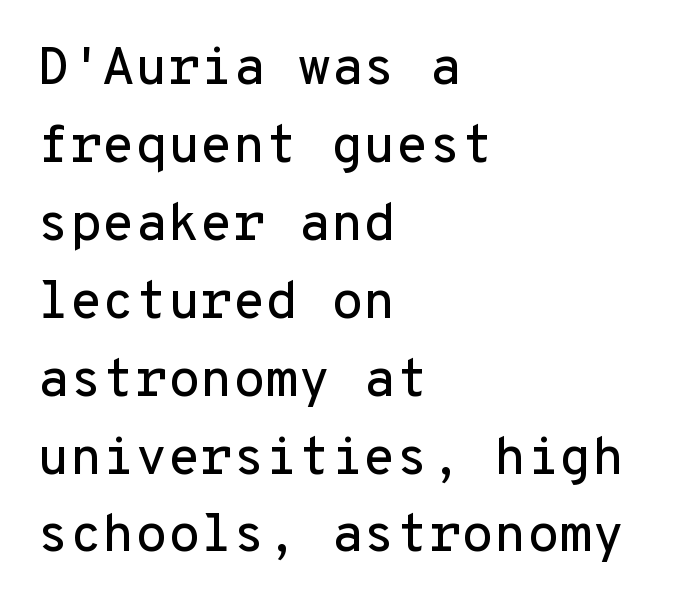
The image shows 53 px sans-serif type, upright, monospaced; set left-aligned, normal line spacing (1.47x), normal letter spacing, not underlined; low stroke contrast and a medium x-height.
